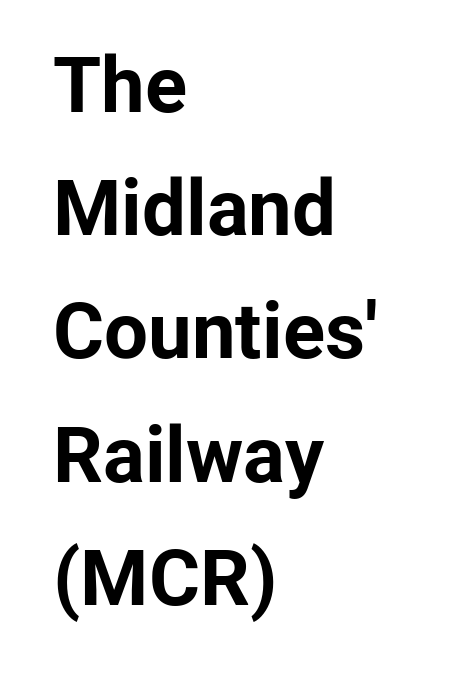
Q: Is the text bold? A: Yes.
Q: Is the text italic (slanted)? A: No, it is upright.
Q: Is the typeface a serif or a sans-serif typeface? A: Sans-serif.
Q: Is the text underlined? A: No.
Q: How is the paragraph aligned? A: Left-aligned.
Q: Is the spacing between letters normal or unusually wide? A: Normal.
Q: Is the spacing between lines tight, normal or loose? A: Normal.
Q: Width (condensed, normal, or wide)? A: Normal.
Q: Stroke contrast? A: Low.
Q: x-height? A: Medium.
Q: Monospaced? A: No.
